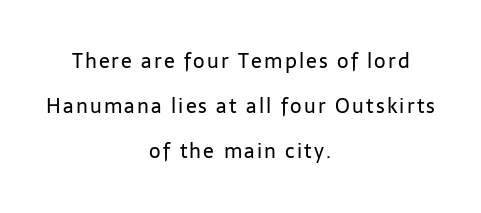
Q: Is the text bold? A: No.
Q: Is the text italic (slanted)? A: No, it is upright.
Q: Is the text underlined? A: No.
Q: How is the paragraph aligned? A: Centered.
Q: Is the spacing between lines tight, normal or loose? A: Loose.
